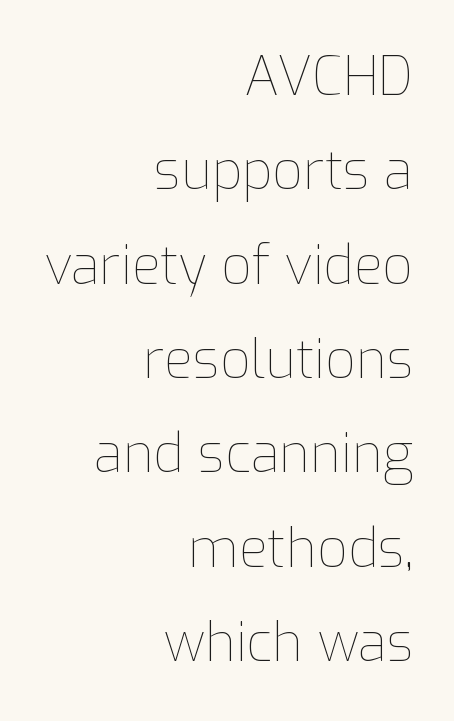
{"italic": "no", "bold": "no", "weight": "thin", "width": "normal", "stroke_contrast": "low", "x_height": "medium", "monospaced": "no", "underline": "no", "align": "right", "line_spacing_ratio": 1.78, "letter_spacing": "normal", "letter_spacing_em": 0.0, "glyph_px": 53}
